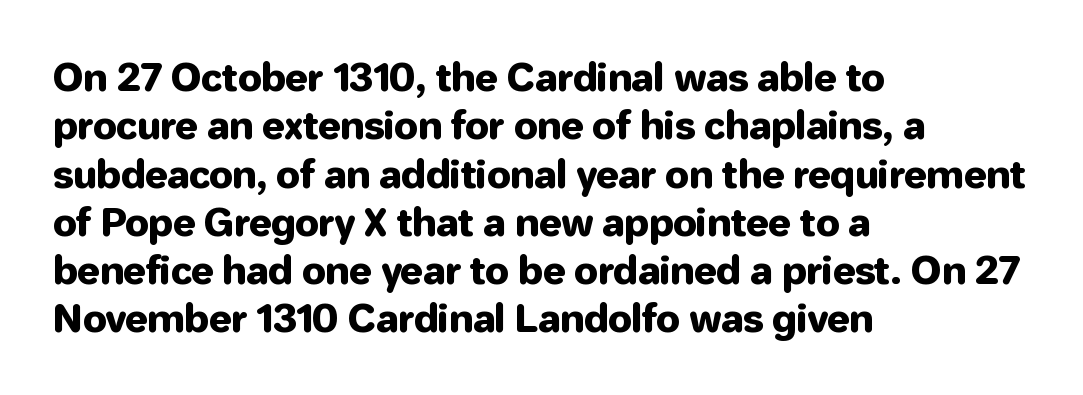
Q: Is the text italic (slanted)? A: No, it is upright.
Q: Is the typeface a serif or a sans-serif typeface? A: Sans-serif.
Q: Is the text underlined? A: No.
Q: How is the paragraph aligned? A: Left-aligned.
Q: Is the spacing between letters normal or unusually wide? A: Normal.
Q: Is the spacing between lines tight, normal or loose? A: Normal.
Q: Width (condensed, normal, or wide)? A: Normal.
Q: Stroke contrast? A: Low.
Q: x-height? A: Medium.
Q: Monospaced? A: No.
